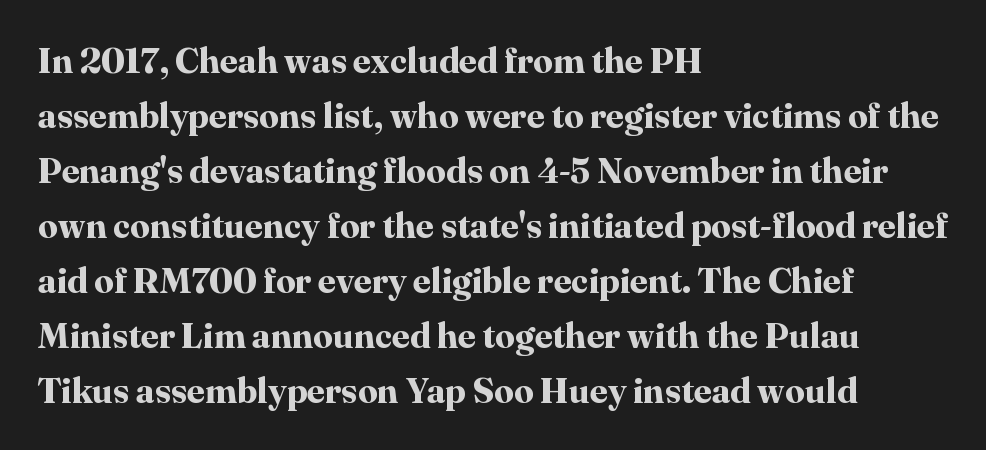
{"serif": "yes", "italic": "no", "bold": "yes", "weight": "bold", "width": "normal", "stroke_contrast": "high", "x_height": "medium", "monospaced": "no", "underline": "no", "align": "left", "line_spacing": "normal", "line_spacing_ratio": 1.57, "letter_spacing": "normal", "letter_spacing_em": 0.0, "glyph_px": 35}
